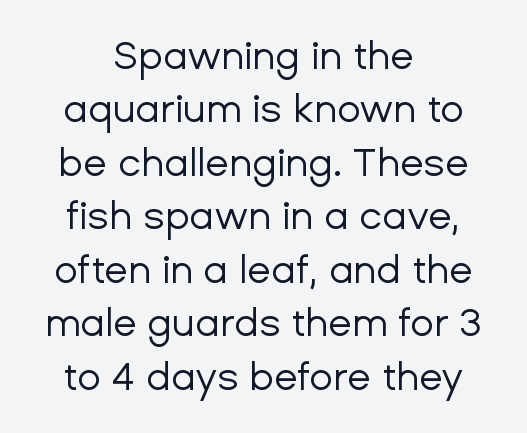
{"serif": "no", "italic": "no", "bold": "no", "weight": "regular", "width": "normal", "stroke_contrast": "low", "x_height": "medium", "monospaced": "no", "underline": "no", "align": "center", "line_spacing": "normal", "line_spacing_ratio": 1.37, "letter_spacing": "normal", "letter_spacing_em": 0.0, "glyph_px": 39}
